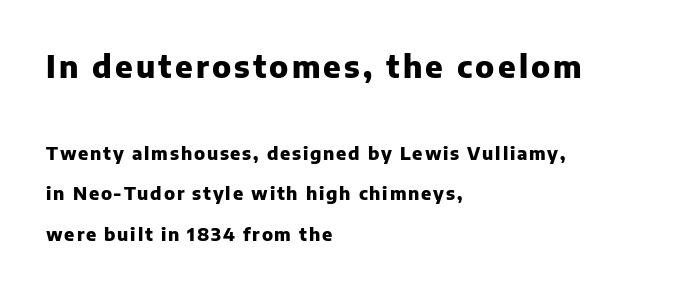
{"serif": "no", "italic": "no", "bold": "yes", "weight": "heavy", "width": "normal", "stroke_contrast": "low", "x_height": "medium", "monospaced": "no", "underline": "no", "align": "left", "line_spacing": "loose", "line_spacing_ratio": 2.25, "larger_block": "first", "size_ratio": 1.72, "glyph_px": 31}
